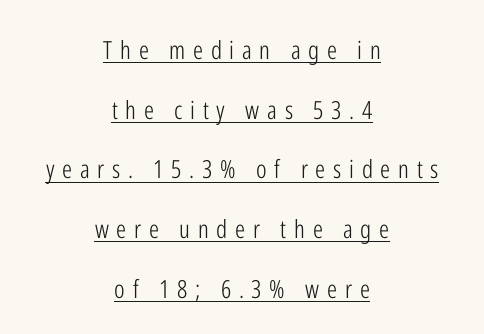
The image shows 25 px text type, upright; set centered, loose line spacing (2.39x), unusually wide letter spacing (+0.31 em), underlined.
